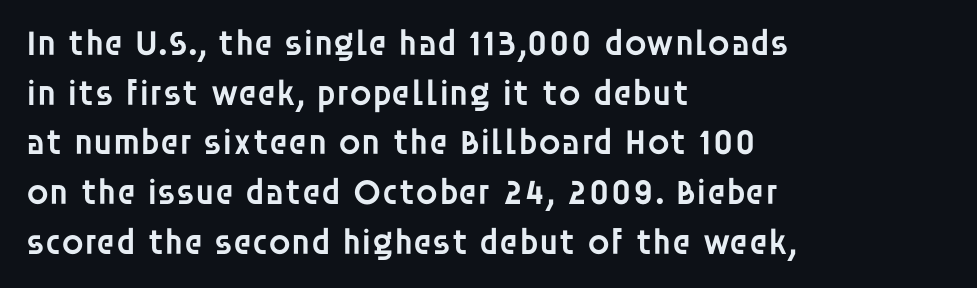
Q: Is the text bold? A: Semi-bold.
Q: Is the text italic (slanted)? A: No, it is upright.
Q: Is the typeface a serif or a sans-serif typeface? A: Sans-serif.
Q: Is the text underlined? A: No.
Q: How is the paragraph aligned? A: Left-aligned.
Q: Is the spacing between letters normal or unusually wide? A: Normal.
Q: Is the spacing between lines tight, normal or loose? A: Normal.
Q: Width (condensed, normal, or wide)? A: Normal.
Q: Stroke contrast? A: Low.
Q: x-height? A: Large.
Q: Monospaced? A: No.
